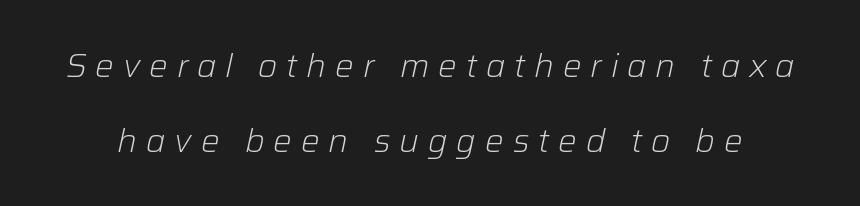
{"italic": "yes", "lean": "right", "slant_degrees": 12, "bold": "no", "weight": "light", "width": "normal", "stroke_contrast": "low", "x_height": "medium", "monospaced": "no", "underline": "no", "line_spacing": "loose", "line_spacing_ratio": 2.27, "letter_spacing": "wide", "letter_spacing_em": 0.27, "glyph_px": 33}
